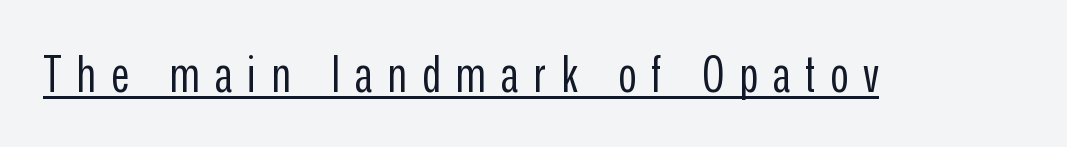
Stems here are at most as thick as an everyday book face. Posture: upright roman. Think of a printed novel: that variable character pitch is what you see here. Caption: expanded tracking, letters set apart. I'd call this a sans setting — the letters go barefoot.
